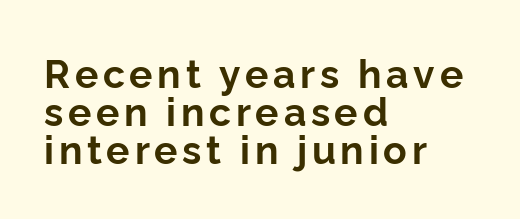
The rendering anchors every line to the left-hand side. Serif or sans? Sans — the stroke terminals are bare. Italic? Not at all — the glyphs are vertical. The space beneath each line is pristine and unruled. If you measured baseline to baseline, you'd find a short distance. A typesetter would call this proportional, since set widths differ per character.
